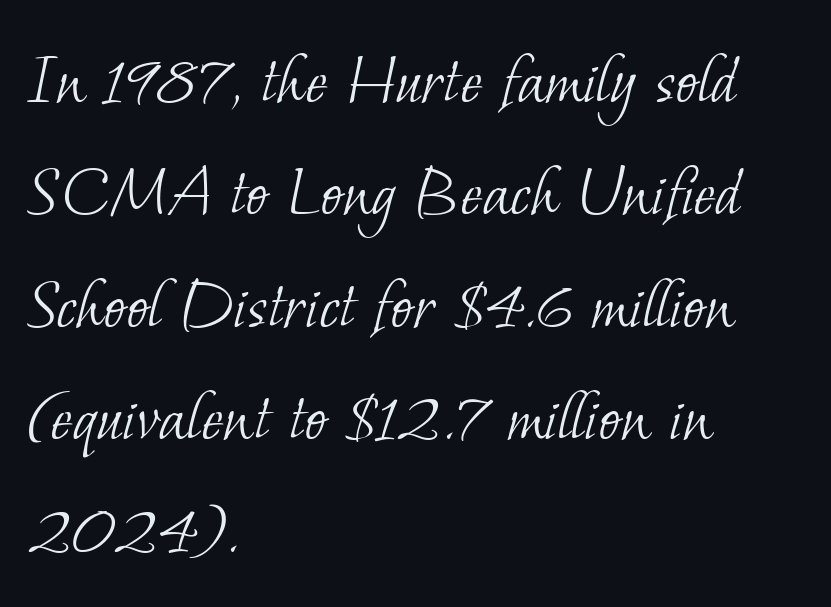
{"serif": "yes", "bold": "no", "weight": "light", "width": "normal", "stroke_contrast": "low", "x_height": "small", "monospaced": "no", "underline": "no", "align": "left", "line_spacing": "normal", "line_spacing_ratio": 1.5, "letter_spacing": "normal", "letter_spacing_em": 0.0, "glyph_px": 75}
